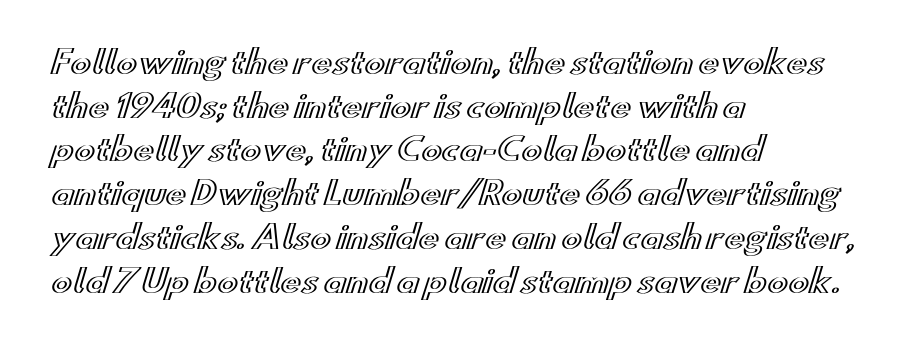
{"width": "wide", "x_height": "small", "monospaced": "no", "underline": "no", "align": "left", "line_spacing": "normal", "line_spacing_ratio": 1.41, "letter_spacing": "normal", "letter_spacing_em": 0.0, "glyph_px": 31}
